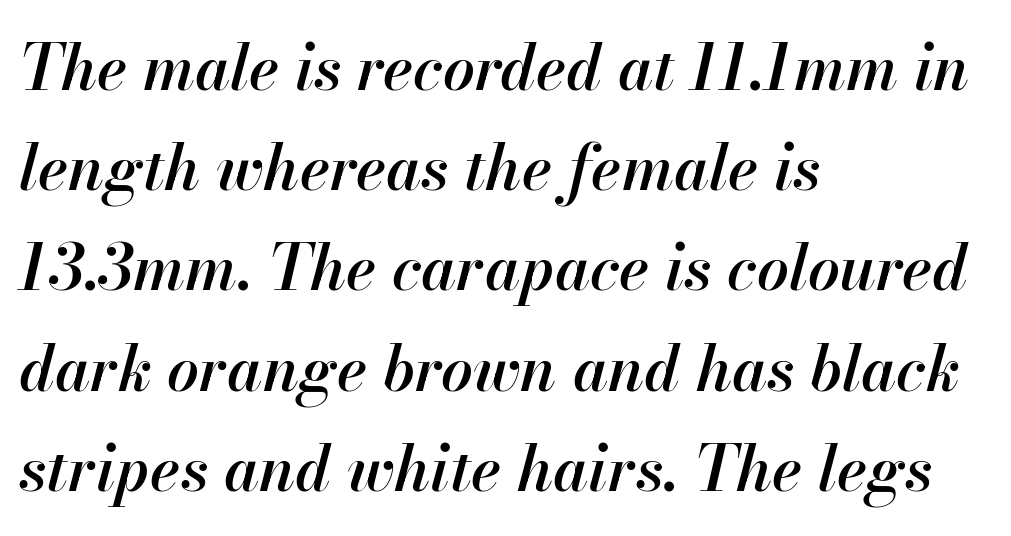
Q: Is the text bold? A: Semi-bold.
Q: Is the text italic (slanted)? A: Yes, it leans right by about 13 degrees.
Q: Is the text underlined? A: No.
Q: How is the paragraph aligned? A: Left-aligned.
Q: Is the spacing between letters normal or unusually wide? A: Normal.
Q: Is the spacing between lines tight, normal or loose? A: Normal.
Q: Width (condensed, normal, or wide)? A: Normal.
Q: Stroke contrast? A: High.
Q: x-height? A: Small.
Q: Monospaced? A: No.
